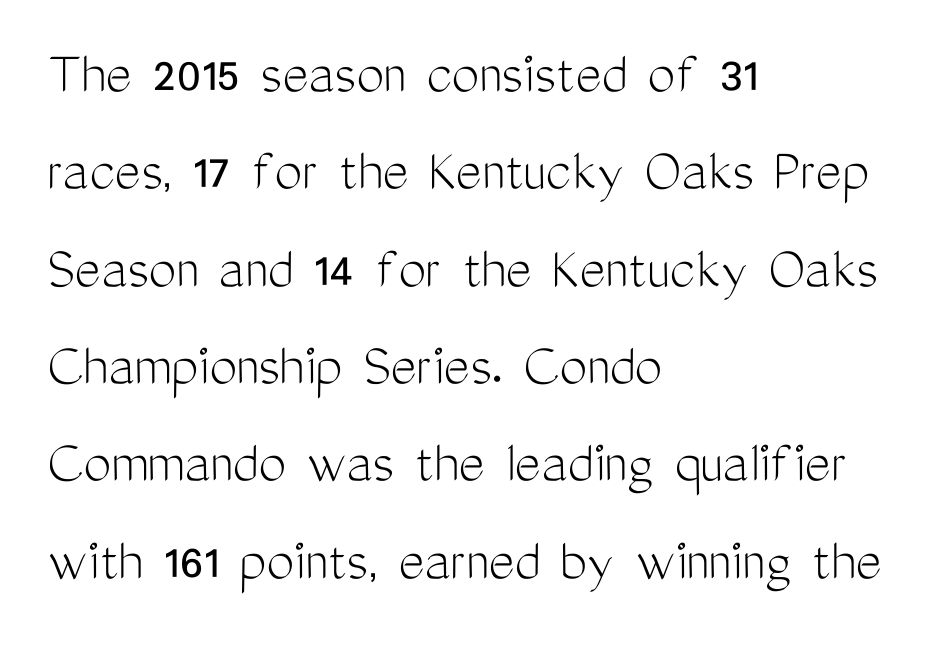
Q: Is the text bold? A: No.
Q: Is the text italic (slanted)? A: No, it is upright.
Q: Is the typeface a serif or a sans-serif typeface? A: Sans-serif.
Q: Is the text underlined? A: No.
Q: How is the paragraph aligned? A: Left-aligned.
Q: Is the spacing between letters normal or unusually wide? A: Normal.
Q: Is the spacing between lines tight, normal or loose? A: Normal.
Q: Width (condensed, normal, or wide)? A: Condensed.
Q: Stroke contrast? A: Medium.
Q: x-height? A: Medium.
Q: Monospaced? A: No.
